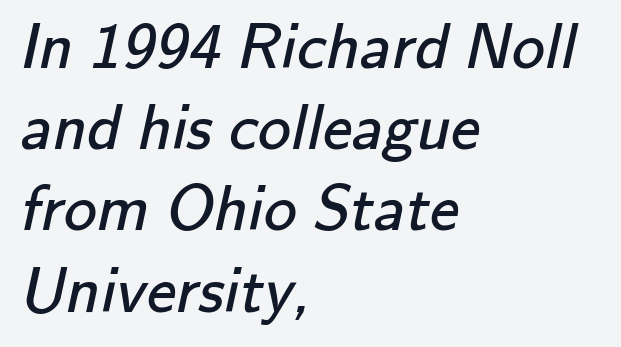
The image shows 66 px regular-weight sans-serif type; set left-aligned, line spacing 1.23x, normal letter spacing, not underlined; low stroke contrast and a small x-height.
